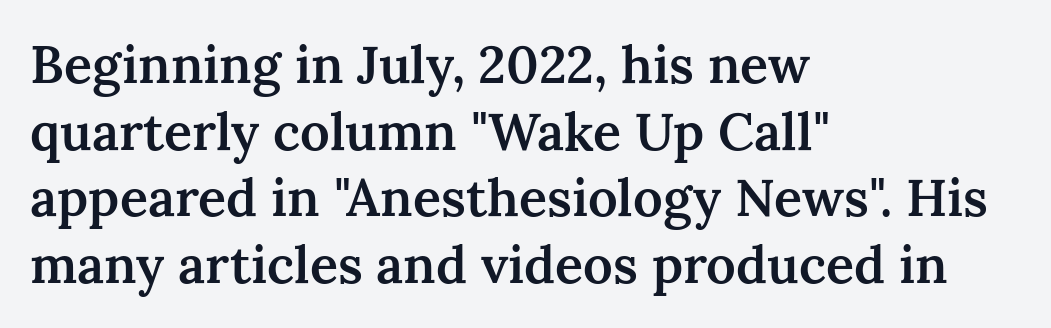
The image shows 52 px semibold serif type, upright; set left-aligned, normal line spacing (1.28x), normal letter spacing, not underlined; medium stroke contrast and a medium x-height.
